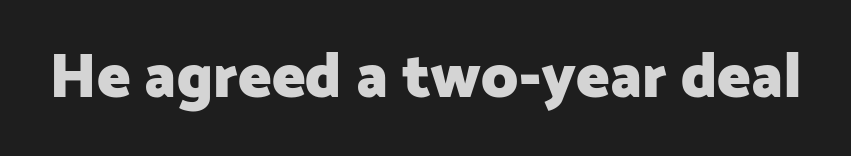
{"serif": "no", "italic": "no", "bold": "yes", "weight": "heavy", "width": "normal", "stroke_contrast": "low", "x_height": "medium", "monospaced": "no", "underline": "no", "letter_spacing": "normal", "letter_spacing_em": 0.0, "glyph_px": 63}
